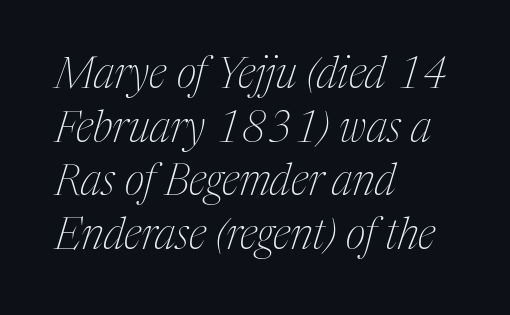
{"serif": "yes", "italic": "yes", "lean": "right", "slant_degrees": 17, "bold": "no", "weight": "thin", "width": "condensed", "stroke_contrast": "medium", "x_height": "medium", "monospaced": "no", "underline": "no", "align": "left", "line_spacing": "normal", "line_spacing_ratio": 1.25, "letter_spacing": "normal", "letter_spacing_em": 0.0, "glyph_px": 43}
